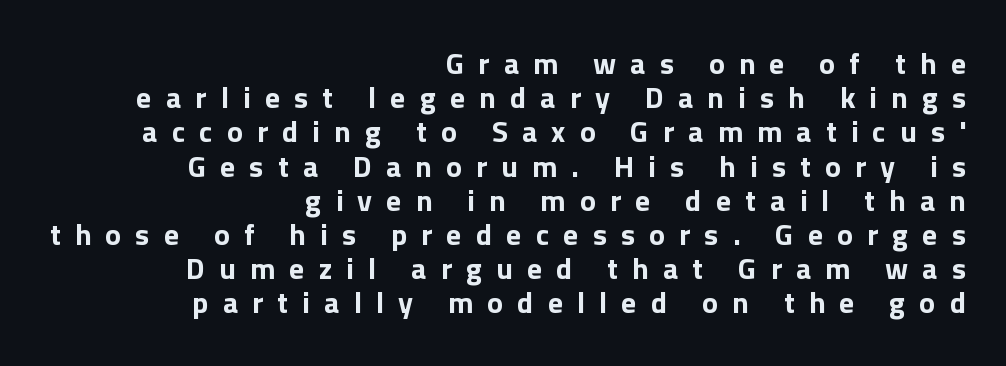
Q: Is the text bold? A: Yes.
Q: Is the text italic (slanted)? A: No, it is upright.
Q: Is the typeface a serif or a sans-serif typeface? A: Sans-serif.
Q: Is the text underlined? A: No.
Q: How is the paragraph aligned? A: Right-aligned.
Q: Is the spacing between letters normal or unusually wide? A: Unusually wide.
Q: Is the spacing between lines tight, normal or loose? A: Tight.
Q: Width (condensed, normal, or wide)? A: Normal.
Q: x-height? A: Medium.
Q: Monospaced? A: No.
